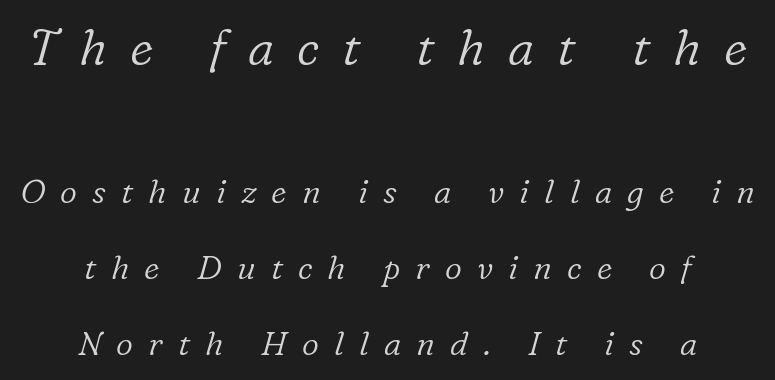
Q: Is the text bold? A: No.
Q: Is the text italic (slanted)? A: Yes, it leans right by about 16 degrees.
Q: Is the typeface a serif or a sans-serif typeface? A: Serif.
Q: Is the text underlined? A: No.
Q: How is the paragraph aligned? A: Centered.
Q: Is the spacing between letters normal or unusually wide? A: Unusually wide.
Q: Is the spacing between lines tight, normal or loose? A: Loose.
Q: Which block of text is set in a larger size, the first (top) or the second (bottom)? A: The first (top) one.
Q: Width (condensed, normal, or wide)? A: Normal.
Q: Stroke contrast? A: Low.
Q: x-height? A: Medium.
Q: Monospaced? A: No.
